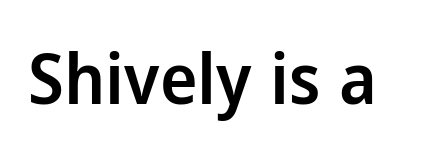
Nothing sits at the stroke ends, so this counts as sans-serif. The sample has been set in demibold, a notch under bold. The axis of the letterforms is exactly vertical. The face used here is proportionally spaced, like ordinary book or web type. Quick note: underline off.
